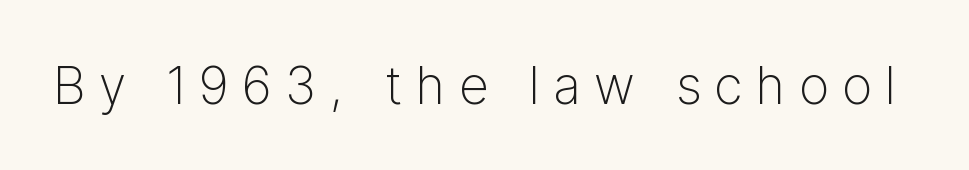
The image shows 52 px light sans-serif type, upright; set unusually wide letter spacing (+0.26 em), not underlined; low stroke contrast and a medium x-height.
